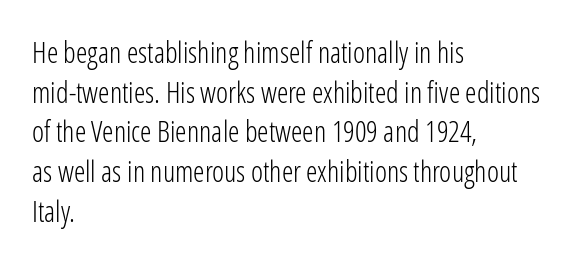
The image shows 29 px light, condensed sans-serif type, upright; set left-aligned, normal line spacing (1.37x), normal letter spacing, not underlined; low stroke contrast and a medium x-height.
